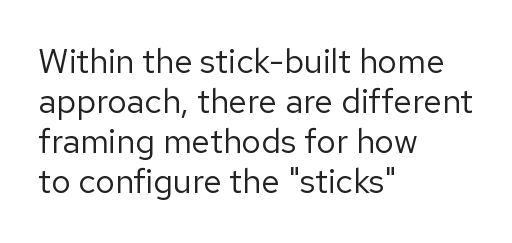
The strokes are not fattened; the text isn't bold. The space beneath each line is pristine and unruled. The rendering keeps characters at their native spacing. Upright lettering throughout. These lines stack with their left ends in a neat column.
